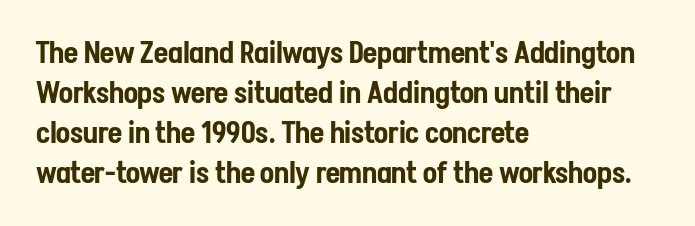
The image shows 29 px condensed sans-serif type, upright; set left-aligned, normal line spacing (1.38x), normal letter spacing, not underlined; low stroke contrast and a medium x-height.
